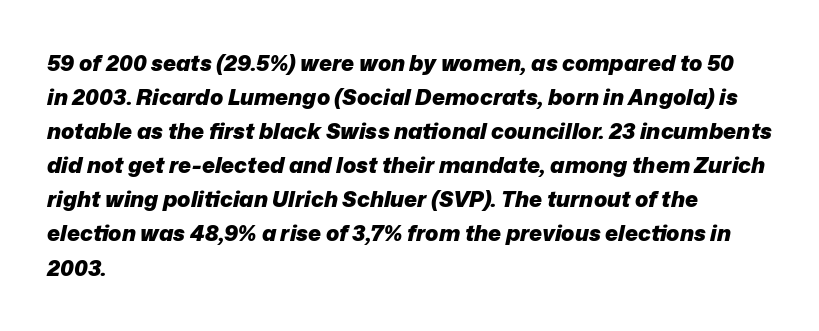
Q: Is the text bold? A: Yes.
Q: Is the text italic (slanted)? A: Yes, it leans right by about 12 degrees.
Q: Is the text underlined? A: No.
Q: How is the paragraph aligned? A: Left-aligned.
Q: Is the spacing between letters normal or unusually wide? A: Normal.
Q: Is the spacing between lines tight, normal or loose? A: Normal.
